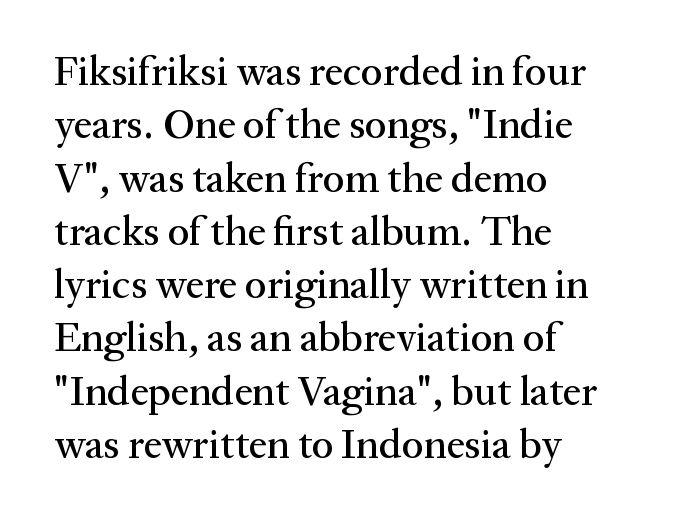
Q: Is the text italic (slanted)? A: No, it is upright.
Q: Is the typeface a serif or a sans-serif typeface? A: Serif.
Q: Is the text underlined? A: No.
Q: How is the paragraph aligned? A: Left-aligned.
Q: Is the spacing between letters normal or unusually wide? A: Normal.
Q: Is the spacing between lines tight, normal or loose? A: Normal.
Q: Width (condensed, normal, or wide)? A: Normal.
Q: Stroke contrast? A: Medium.
Q: x-height? A: Medium.
Q: Monospaced? A: No.
